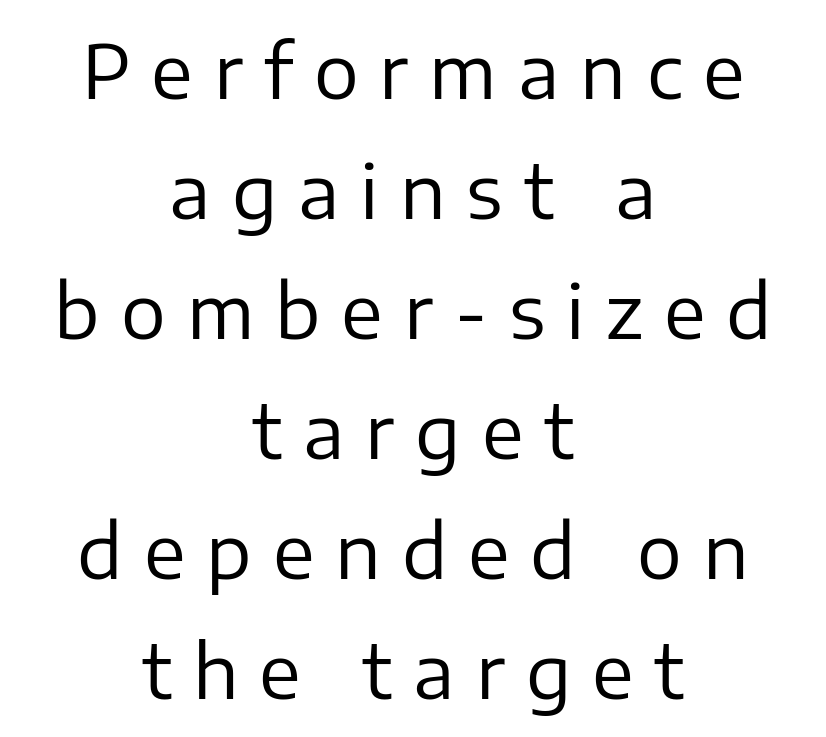
Q: Is the text bold? A: No.
Q: Is the text italic (slanted)? A: No, it is upright.
Q: Is the typeface a serif or a sans-serif typeface? A: Sans-serif.
Q: Is the text underlined? A: No.
Q: How is the paragraph aligned? A: Centered.
Q: Is the spacing between letters normal or unusually wide? A: Unusually wide.
Q: Is the spacing between lines tight, normal or loose? A: Normal.
Q: Width (condensed, normal, or wide)? A: Normal.
Q: Stroke contrast? A: Low.
Q: x-height? A: Medium.
Q: Monospaced? A: No.
